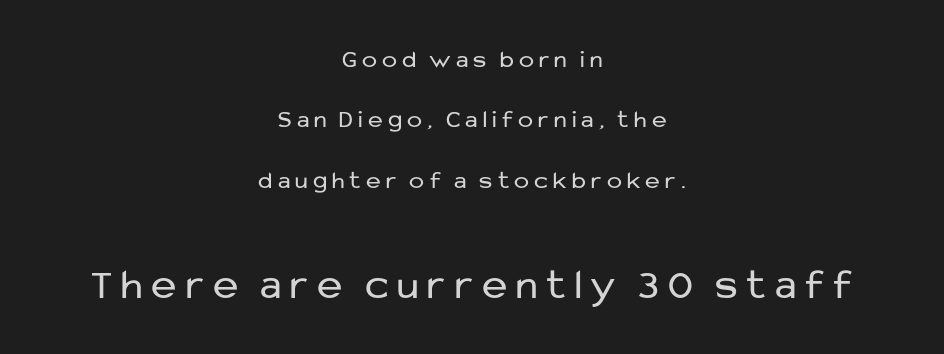
This rendering employs a face without finishing strokes, i.e., a sans-serif. Here the glyphs are tracked loosely, breaking word shapes into spaced letters. Alignment: centered. Note: smaller setting up top, larger setting below. Proportional: the letters do not fall into vertical columns.
